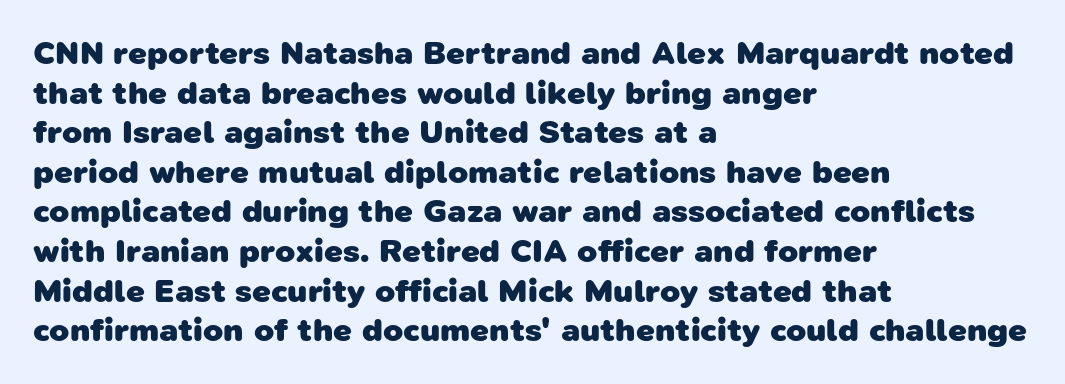
The image shows 33 px heavy sans-serif type; set left-aligned, line spacing 1.2x, normal letter spacing, not underlined; low stroke contrast and a medium x-height.
